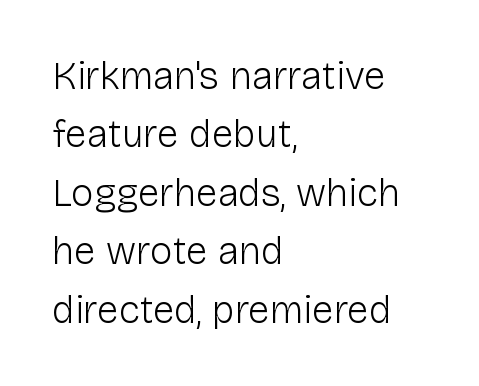
Characters remain perfectly vertical along every line. Classification — sans serif. These lines stack with their left ends in a neat column. A clean baseline with only descenders dipping below it. No extra ink here — the face is not bold. Do the characters align in a grid? No, the font is proportional.
